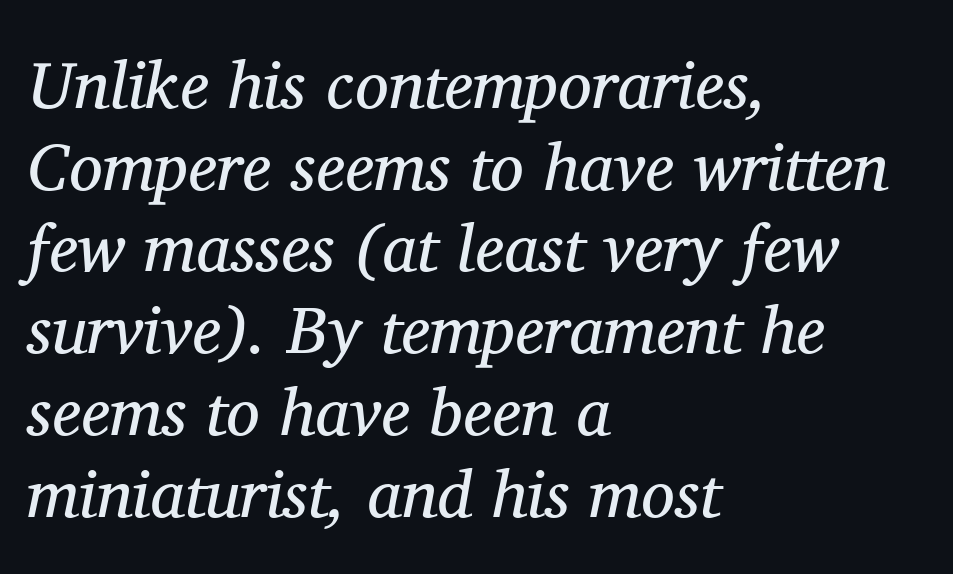
{"serif": "yes", "italic": "yes", "lean": "right", "slant_degrees": 11, "bold": "no", "weight": "regular", "width": "normal", "stroke_contrast": "medium", "x_height": "medium", "monospaced": "no", "underline": "no", "align": "left", "line_spacing_ratio": 1.22, "letter_spacing": "normal", "letter_spacing_em": 0.0, "glyph_px": 67}
